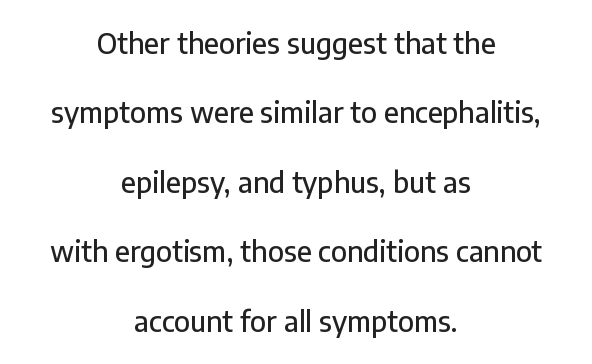
The image shows 28 px sans-serif type, upright; set centered, loose line spacing (2.48x), normal letter spacing, not underlined; low stroke contrast and a medium x-height.
